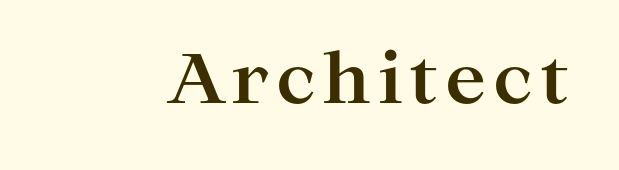
The image shows 69 px bold, wide serif type, upright; set not underlined; high stroke contrast and a medium x-height.
